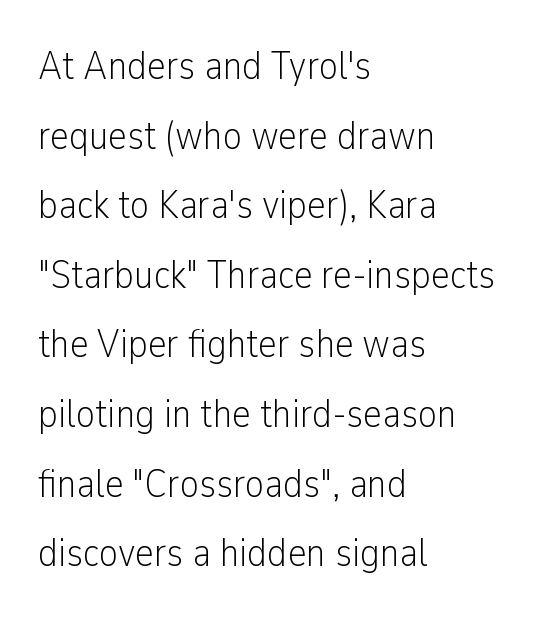
{"serif": "no", "italic": "no", "bold": "no", "weight": "light", "width": "condensed", "stroke_contrast": "low", "x_height": "medium", "monospaced": "no", "underline": "no", "align": "left", "line_spacing_ratio": 1.74, "letter_spacing": "normal", "letter_spacing_em": 0.0, "glyph_px": 40}
